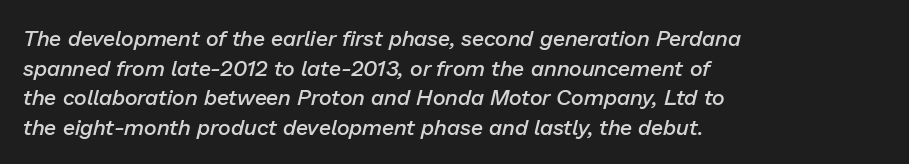
{"italic": "yes", "lean": "right", "slant_degrees": 13, "bold": "semi", "underline": "no", "align": "left", "line_spacing": "normal", "line_spacing_ratio": 1.35, "letter_spacing": "normal", "letter_spacing_em": 0.0, "glyph_px": 22}
